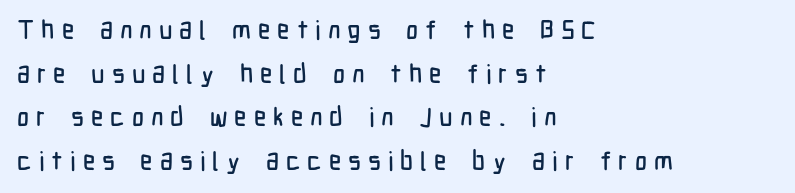
Q: Is the text italic (slanted)? A: No, it is upright.
Q: Is the text underlined? A: No.
Q: How is the paragraph aligned? A: Left-aligned.
Q: Is the spacing between letters normal or unusually wide? A: Unusually wide.
Q: Is the spacing between lines tight, normal or loose? A: Normal.
